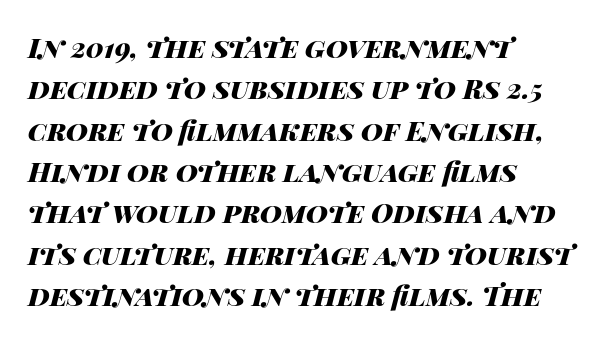
Q: Is the text bold? A: Yes.
Q: Is the text italic (slanted)? A: Yes, it leans right by about 14 degrees.
Q: Is the text underlined? A: No.
Q: How is the paragraph aligned? A: Left-aligned.
Q: Is the spacing between letters normal or unusually wide? A: Normal.
Q: Is the spacing between lines tight, normal or loose? A: Normal.
